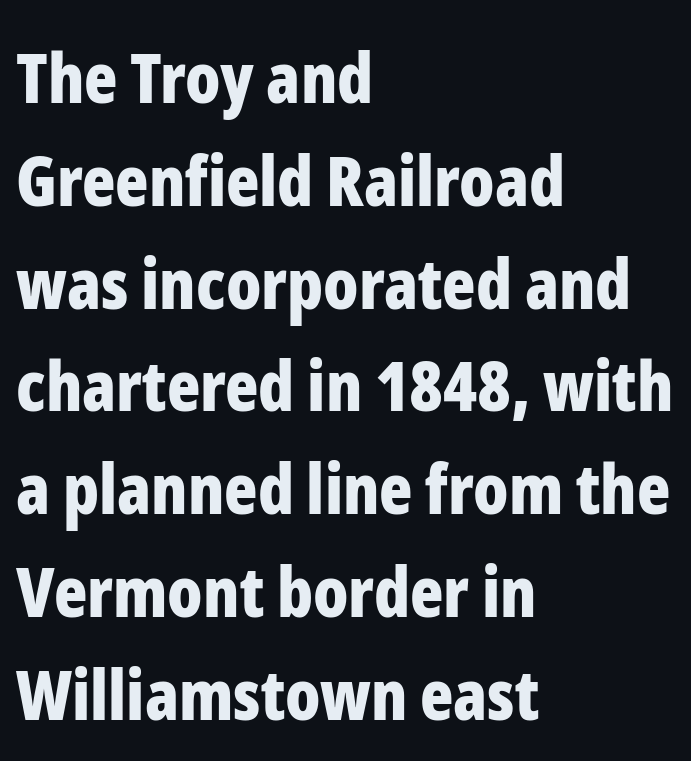
Q: Is the text bold? A: Yes.
Q: Is the text italic (slanted)? A: No, it is upright.
Q: Is the typeface a serif or a sans-serif typeface? A: Sans-serif.
Q: Is the text underlined? A: No.
Q: How is the paragraph aligned? A: Left-aligned.
Q: Is the spacing between letters normal or unusually wide? A: Normal.
Q: Is the spacing between lines tight, normal or loose? A: Normal.
Q: Width (condensed, normal, or wide)? A: Condensed.
Q: Stroke contrast? A: Low.
Q: x-height? A: Medium.
Q: Monospaced? A: No.
